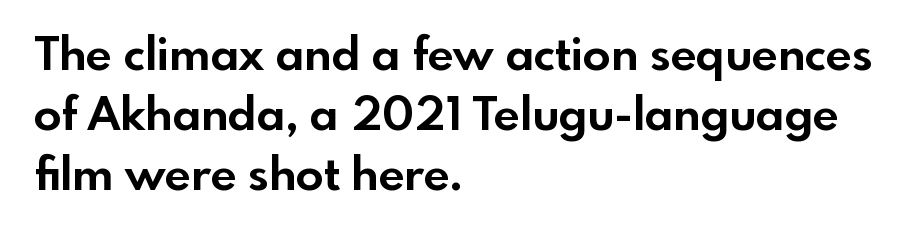
Q: Is the text bold? A: Yes.
Q: Is the text italic (slanted)? A: No, it is upright.
Q: Is the typeface a serif or a sans-serif typeface? A: Sans-serif.
Q: Is the text underlined? A: No.
Q: How is the paragraph aligned? A: Left-aligned.
Q: Is the spacing between letters normal or unusually wide? A: Normal.
Q: Is the spacing between lines tight, normal or loose? A: Normal.
Q: Width (condensed, normal, or wide)? A: Normal.
Q: x-height? A: Small.
Q: Monospaced? A: No.
